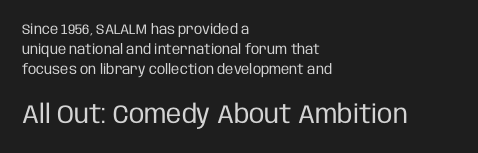
These lines are set flush left with a ragged right edge. Leading matches the norm, producing a regular column. Nobody drew a line under any word here. Two sizes are in play, and the larger belongs to the second block.
